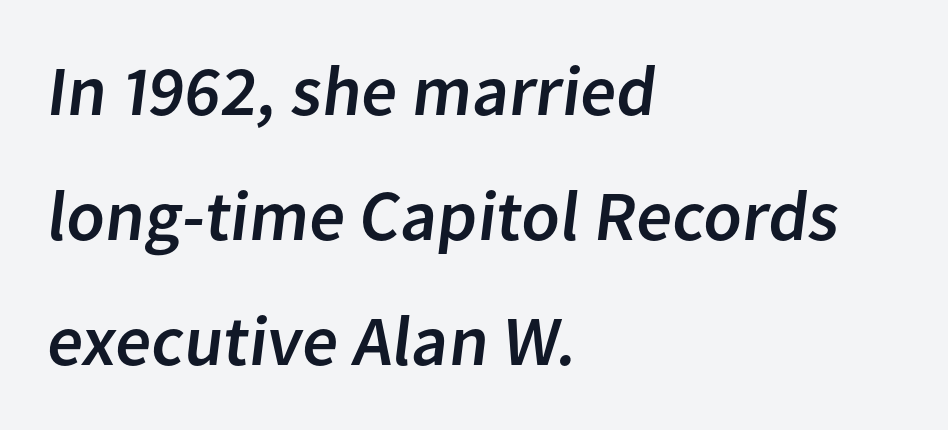
You could not count columns in this text — the font is proportionally spaced. Inter-character spacing is left at the font's built-in metrics. The typesetter chose a ragged-right arrangement here. Check where the strokes stop: nothing finishes them off — pure sans.
